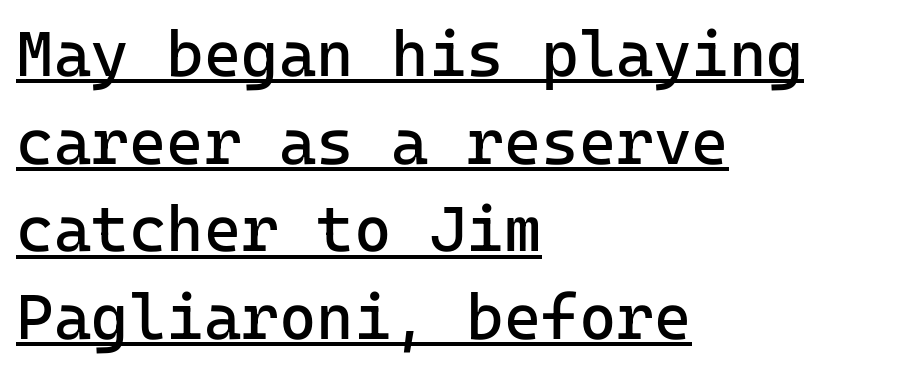
{"serif": "no", "italic": "no", "bold": "no", "weight": "regular", "width": "normal", "stroke_contrast": "low", "x_height": "medium", "underline": "yes", "align": "left", "line_spacing": "normal", "line_spacing_ratio": 1.37, "letter_spacing": "normal", "letter_spacing_em": 0.0, "glyph_px": 64}
